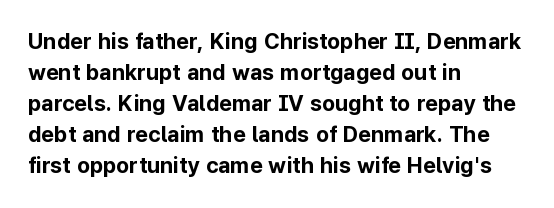
The image shows 22 px bold type, upright; set left-aligned, normal line spacing (1.41x), normal letter spacing, not underlined.
